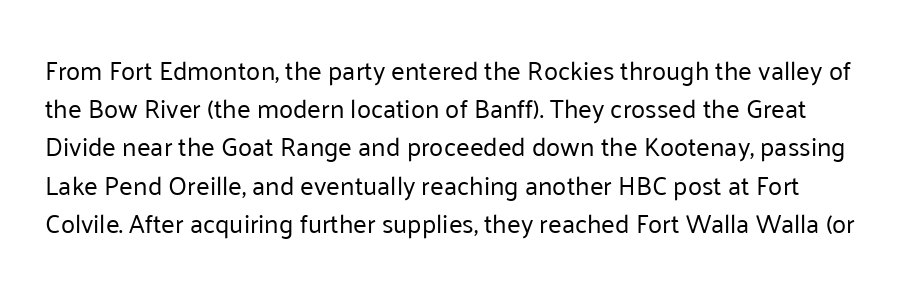
The image shows 26 px text type, upright; set normal line spacing (1.47x), normal letter spacing, not underlined.
